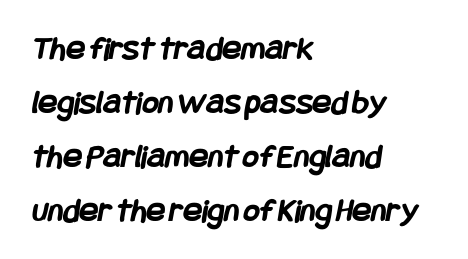
Decoration check: the copy has no underline. A normal amount of white space separates one row of letters from the next. Is the letter spacing exaggerated? No — it looks like the ordinary default. A student would call this left alignment; a typographer would say flush left, rag right.
